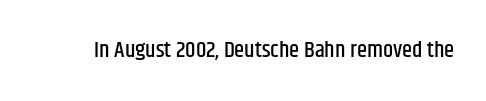
Each word holds together tightly as a unit, with standard inter-letter gaps. Posture: upright roman. The specimen omits any rule beneath the text block's lines.
